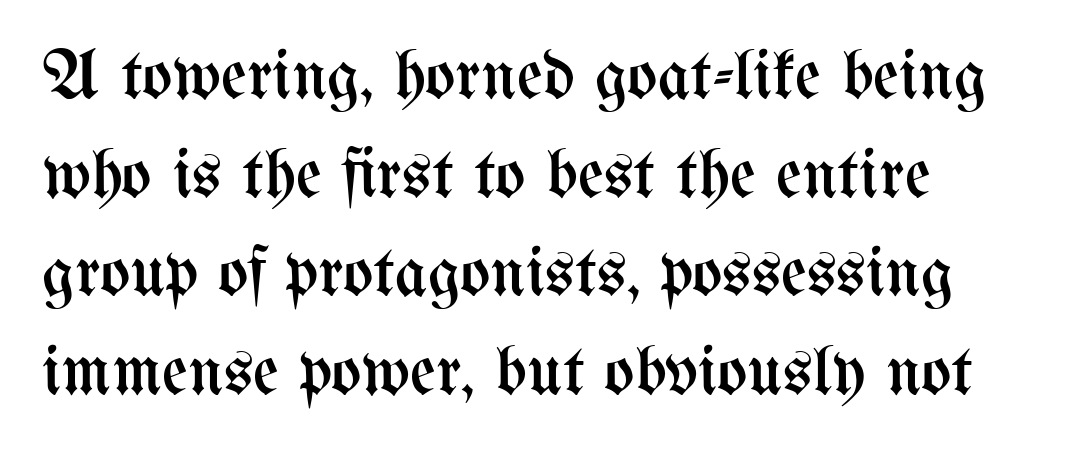
The image shows 71 px regular-weight, condensed type, upright; set left-aligned, normal line spacing (1.39x), normal letter spacing, not underlined; medium stroke contrast and a medium x-height.
